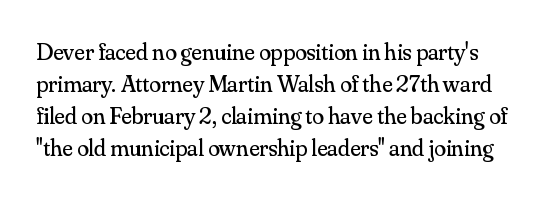
{"italic": "no", "bold": "no", "underline": "no", "line_spacing": "normal", "line_spacing_ratio": 1.34, "letter_spacing": "normal", "letter_spacing_em": 0.0, "glyph_px": 24}
